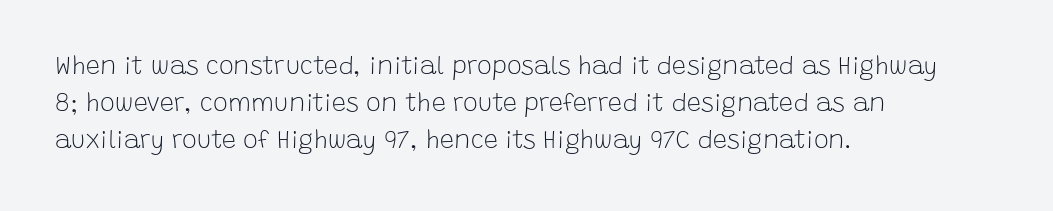
{"italic": "no", "bold": "no", "underline": "no", "align": "left", "line_spacing": "normal", "line_spacing_ratio": 1.49, "letter_spacing": "normal", "letter_spacing_em": 0.0, "glyph_px": 25}
